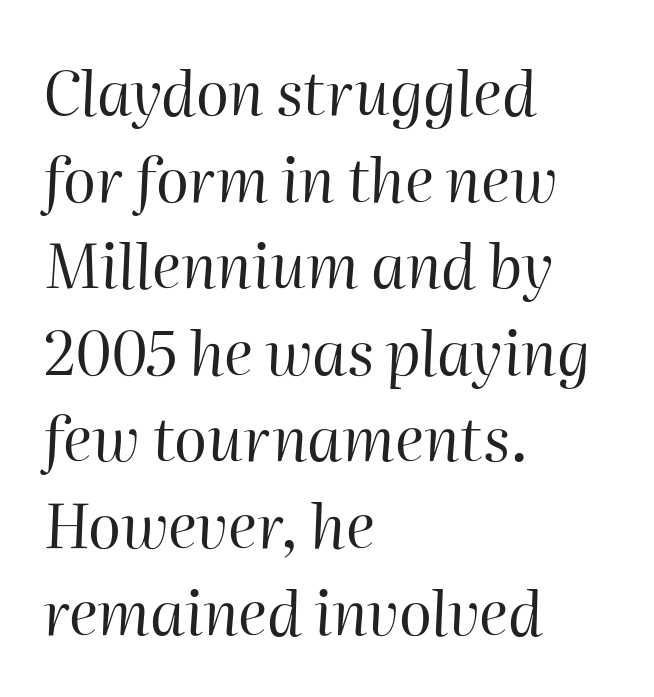
{"italic": "yes", "lean": "right", "slant_degrees": 2, "bold": "no", "weight": "regular", "width": "normal", "stroke_contrast": "high", "x_height": "medium", "monospaced": "no", "underline": "no", "align": "left", "line_spacing": "normal", "line_spacing_ratio": 1.42, "letter_spacing": "normal", "letter_spacing_em": 0.0, "glyph_px": 61}
